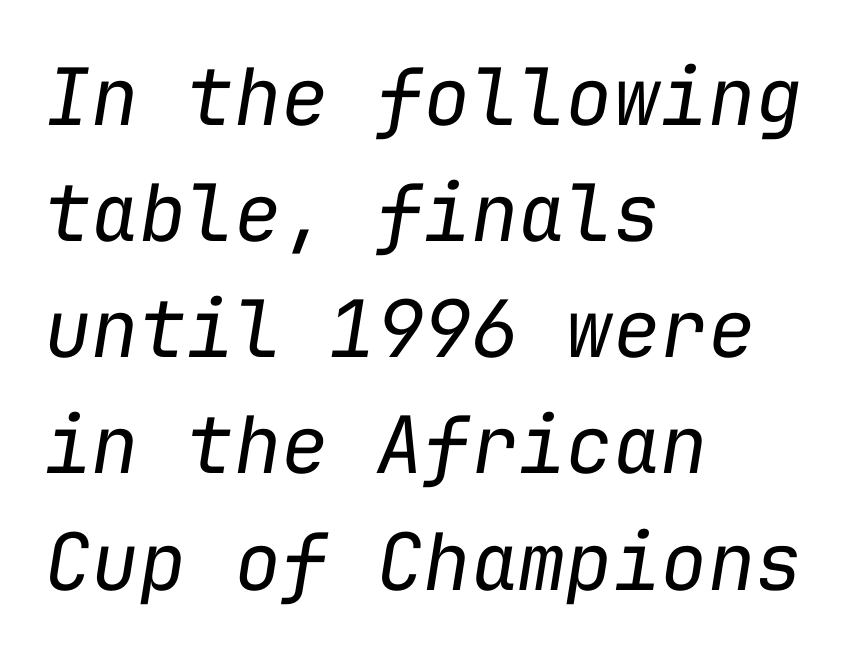
Inter-character spacing is left at the font's built-in metrics. There's an unmistakable incline to the writing here. Baseline-to-baseline distance is the conventional proportion of letter height. A typesetter would call this monospace, since all characters share one set width.
